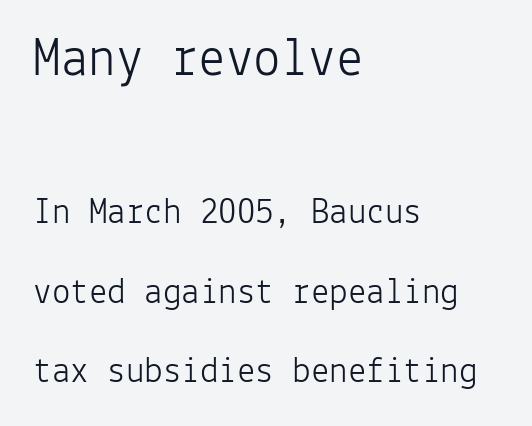
Q: Is the text bold? A: No.
Q: Is the text italic (slanted)? A: No, it is upright.
Q: Is the typeface a serif or a sans-serif typeface? A: Sans-serif.
Q: Is the text underlined? A: No.
Q: How is the paragraph aligned? A: Left-aligned.
Q: Is the spacing between letters normal or unusually wide? A: Normal.
Q: Is the spacing between lines tight, normal or loose? A: Loose.
Q: Which block of text is set in a larger size, the first (top) or the second (bottom)? A: The first (top) one.
Q: Width (condensed, normal, or wide)? A: Normal.
Q: Stroke contrast? A: Low.
Q: x-height? A: Medium.
Q: Monospaced? A: Yes.
